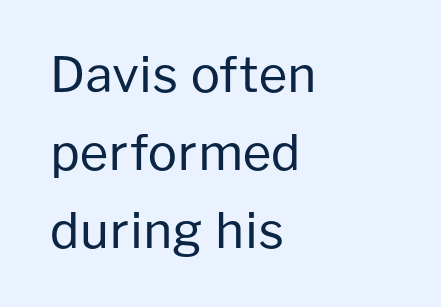
{"serif": "no", "italic": "no", "bold": "no", "weight": "regular", "width": "normal", "stroke_contrast": "low", "x_height": "medium", "monospaced": "no", "underline": "no", "align": "left", "line_spacing": "normal", "line_spacing_ratio": 1.59, "letter_spacing": "normal", "letter_spacing_em": 0.0, "glyph_px": 49}
